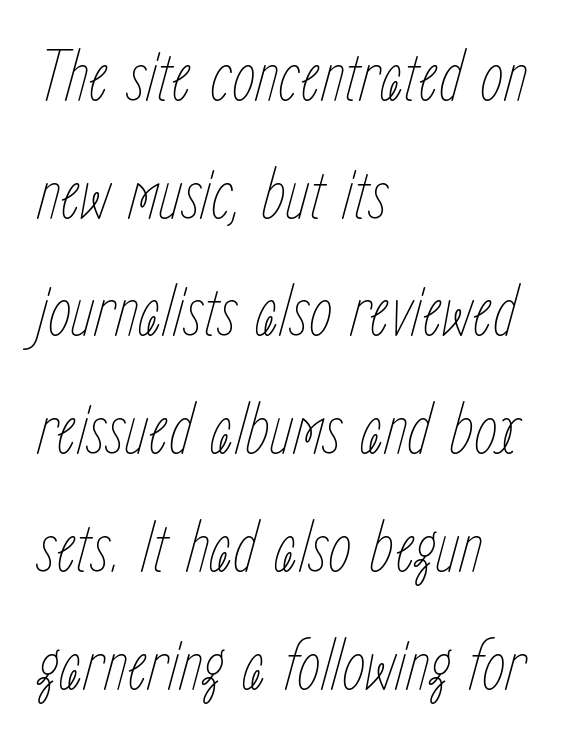
Q: Is the text bold? A: No.
Q: Is the text italic (slanted)? A: Yes, it leans right by about 15 degrees.
Q: Is the text underlined? A: No.
Q: How is the paragraph aligned? A: Left-aligned.
Q: Is the spacing between letters normal or unusually wide? A: Normal.
Q: Is the spacing between lines tight, normal or loose? A: Normal.
Q: Width (condensed, normal, or wide)? A: Condensed.
Q: Stroke contrast? A: Low.
Q: x-height? A: Medium.
Q: Monospaced? A: No.
